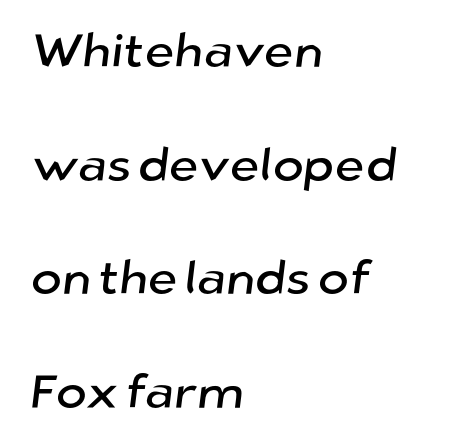
Q: Is the typeface a serif or a sans-serif typeface? A: Sans-serif.
Q: Is the text underlined? A: No.
Q: How is the paragraph aligned? A: Left-aligned.
Q: Is the spacing between letters normal or unusually wide? A: Normal.
Q: Is the spacing between lines tight, normal or loose? A: Loose.
Q: Width (condensed, normal, or wide)? A: Normal.
Q: Stroke contrast? A: Low.
Q: x-height? A: Medium.
Q: Monospaced? A: No.
